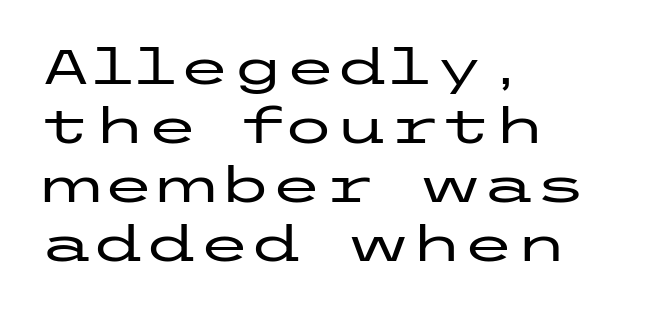
{"serif": "no", "italic": "no", "width": "wide", "stroke_contrast": "low", "x_height": "medium", "underline": "no", "align": "left", "line_spacing_ratio": 1.23, "letter_spacing": "normal", "letter_spacing_em": 0.0, "glyph_px": 48}
